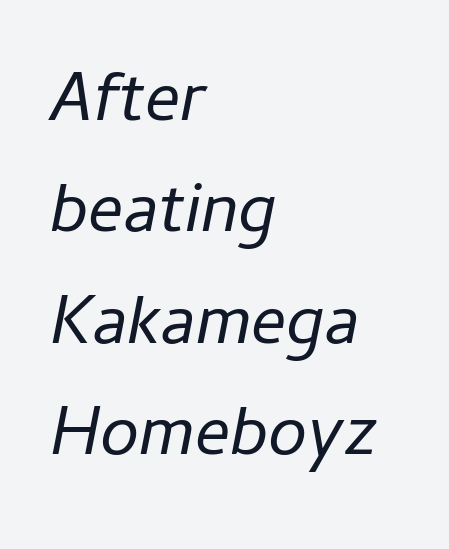
The image shows 70 px regular-weight type, italic (leaning right); set left-aligned, normal line spacing (1.59x), normal letter spacing, not underlined; low stroke contrast and a medium x-height.
